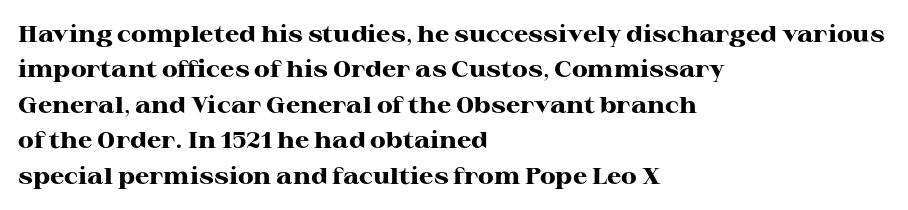
The image shows 23 px bold type, upright; set left-aligned, normal line spacing (1.54x), normal letter spacing, not underlined.
